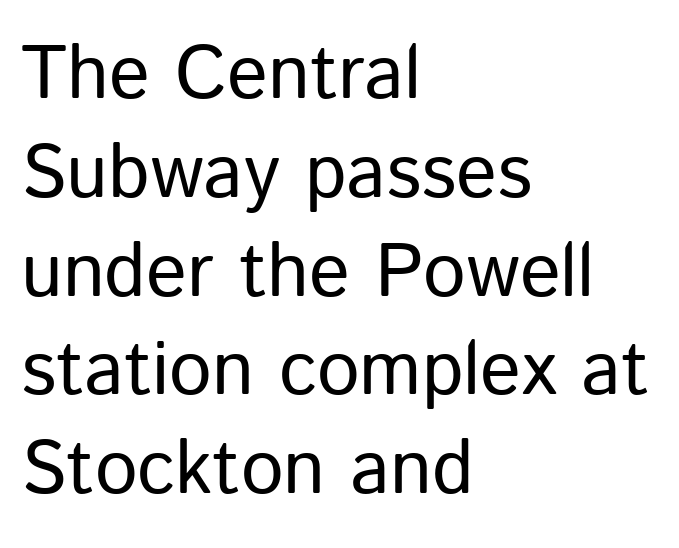
Check the space under the baseline: it is left empty. Italic: no, the glyphs are upright roman. If you measured baseline to baseline, you'd find a middling distance. Think of a printed novel: that variable character pitch is what you see here. Compared with a typical body face, this is equally light or lighter still.
